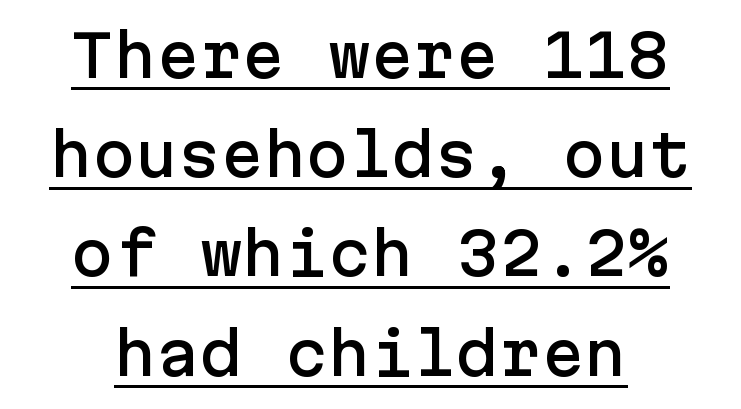
Q: Is the text italic (slanted)? A: No, it is upright.
Q: Is the typeface a serif or a sans-serif typeface? A: Sans-serif.
Q: Is the text underlined? A: Yes.
Q: Is the spacing between letters normal or unusually wide? A: Normal.
Q: Width (condensed, normal, or wide)? A: Normal.
Q: Stroke contrast? A: Low.
Q: x-height? A: Medium.
